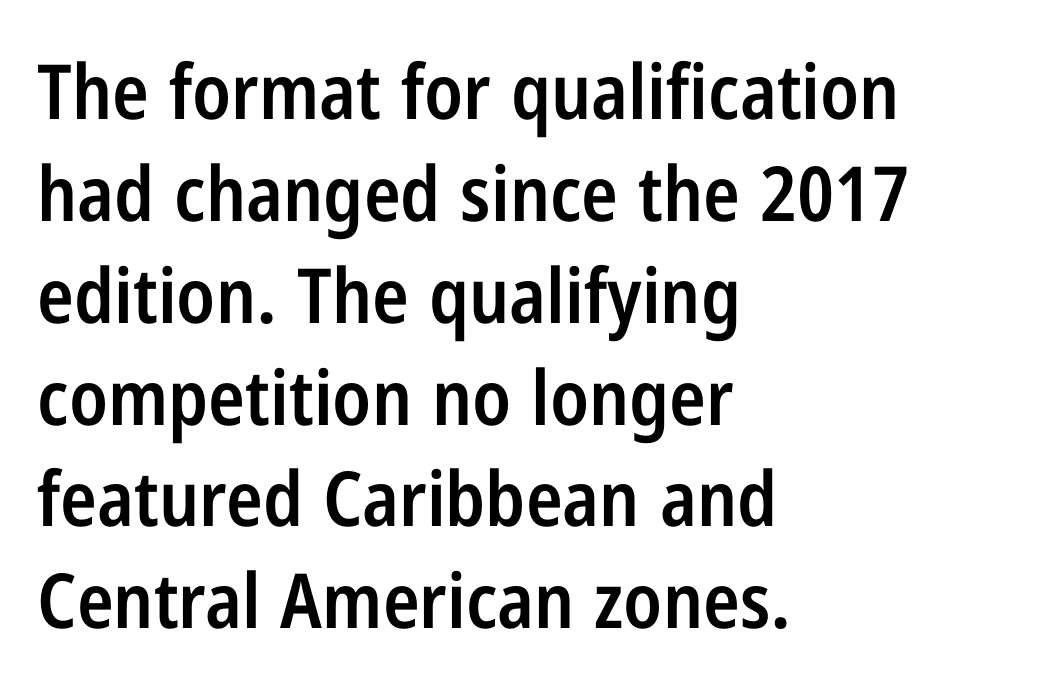
Here the designer chose a conventional face with non-uniform glyph widths. A semibold gives these letters moderate extra thickness, short of bold. The designer left line spacing at the default. Students, note that the glyphs here touch the page at normal intervals. Rendered with straight, roman letterforms. I'd call this a sans setting — the letters go barefoot.
